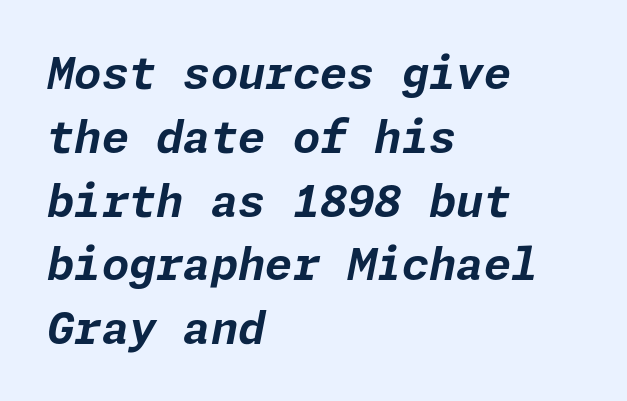
Does the lettering tilt? It does — this is italic. Leading matches the norm, producing a regular column. Rule under the text: the space is simply empty. The setting favours the left margin, as ordinary paragraphs usually do. Chunky letters — that's bold for sure. Students, note that the glyphs here touch the page at normal intervals.
